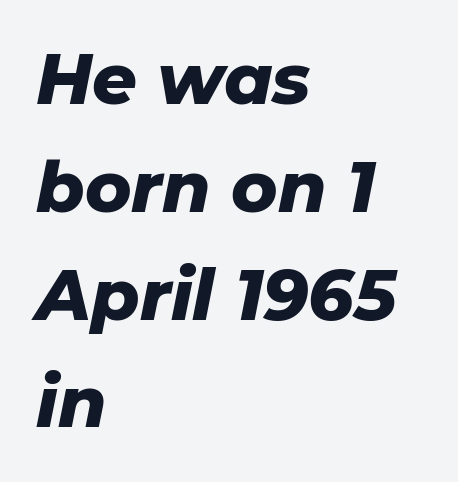
{"italic": "yes", "lean": "right", "slant_degrees": 11, "bold": "yes", "weight": "heavy", "width": "normal", "stroke_contrast": "low", "x_height": "medium", "monospaced": "no", "underline": "no", "align": "left", "line_spacing": "normal", "line_spacing_ratio": 1.54, "letter_spacing": "normal", "letter_spacing_em": 0.0, "glyph_px": 70}
